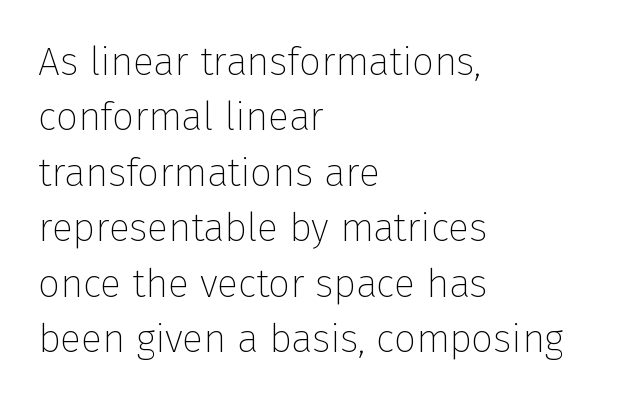
Q: Is the text bold? A: No.
Q: Is the text italic (slanted)? A: No, it is upright.
Q: Is the typeface a serif or a sans-serif typeface? A: Sans-serif.
Q: Is the text underlined? A: No.
Q: How is the paragraph aligned? A: Left-aligned.
Q: Is the spacing between letters normal or unusually wide? A: Normal.
Q: Is the spacing between lines tight, normal or loose? A: Normal.
Q: Width (condensed, normal, or wide)? A: Normal.
Q: Stroke contrast? A: Low.
Q: x-height? A: Medium.
Q: Monospaced? A: No.
